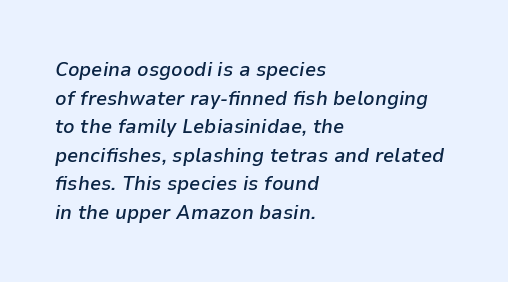
{"italic": "yes", "lean": "right", "slant_degrees": 9, "bold": "semi", "underline": "no", "align": "left", "line_spacing": "normal", "line_spacing_ratio": 1.43, "letter_spacing": "normal", "letter_spacing_em": 0.0, "glyph_px": 20}
